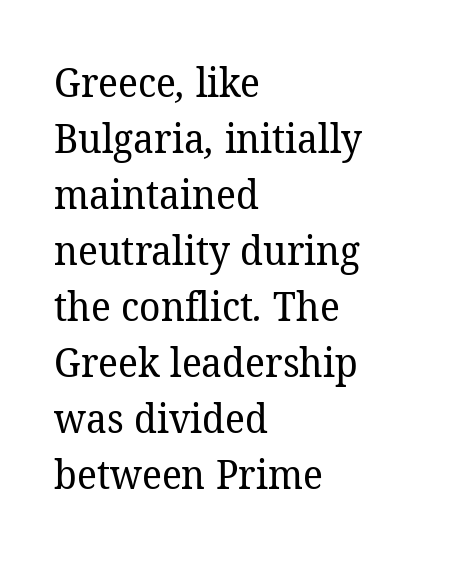
Q: Is the text bold? A: No.
Q: Is the typeface a serif or a sans-serif typeface? A: Serif.
Q: Is the text underlined? A: No.
Q: How is the paragraph aligned? A: Left-aligned.
Q: Is the spacing between letters normal or unusually wide? A: Normal.
Q: Is the spacing between lines tight, normal or loose? A: Normal.
Q: Width (condensed, normal, or wide)? A: Normal.
Q: Stroke contrast? A: Low.
Q: x-height? A: Medium.
Q: Monospaced? A: No.
